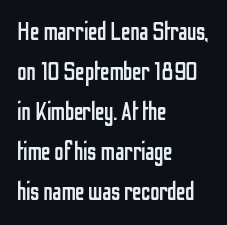
Q: Is the text bold? A: No.
Q: Is the text italic (slanted)? A: No, it is upright.
Q: Is the text underlined? A: No.
Q: How is the paragraph aligned? A: Left-aligned.
Q: Is the spacing between letters normal or unusually wide? A: Normal.
Q: Is the spacing between lines tight, normal or loose? A: Normal.
